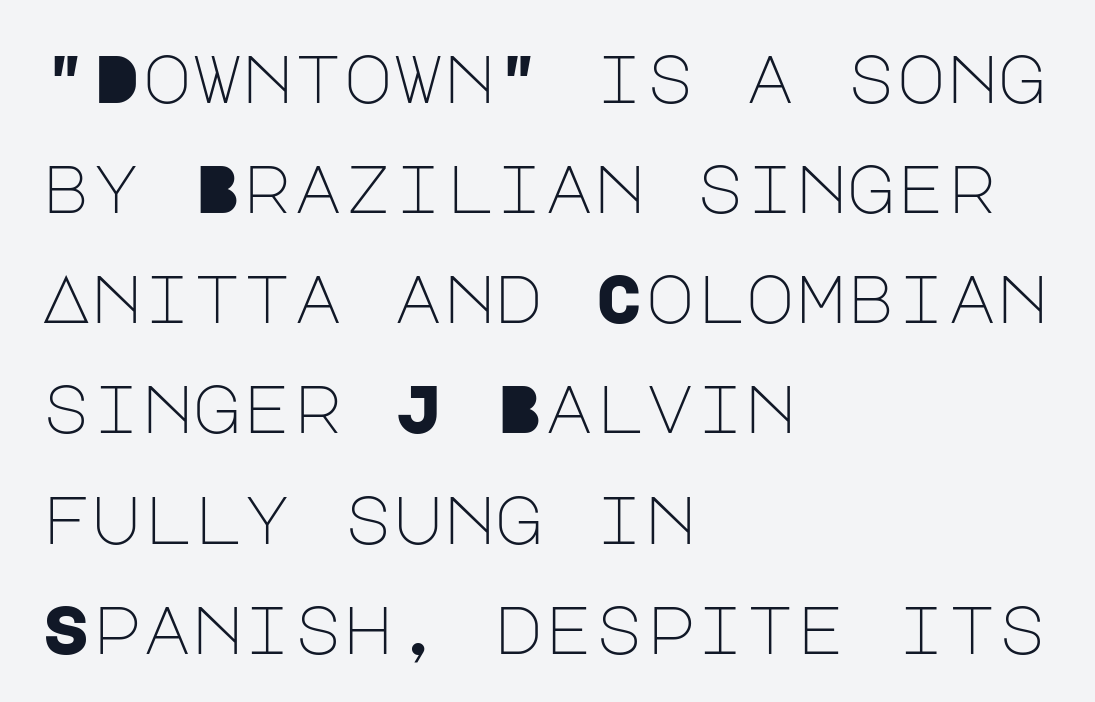
The image shows 68 px light sans-serif type, upright; set left-aligned, normal line spacing (1.62x), normal letter spacing, not underlined; low stroke contrast and a large x-height.
